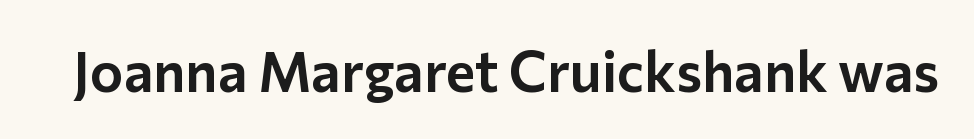
Q: Is the text italic (slanted)? A: No, it is upright.
Q: Is the typeface a serif or a sans-serif typeface? A: Sans-serif.
Q: Is the text underlined? A: No.
Q: Is the spacing between letters normal or unusually wide? A: Normal.
Q: Width (condensed, normal, or wide)? A: Normal.
Q: Stroke contrast? A: Low.
Q: x-height? A: Medium.
Q: Monospaced? A: No.
